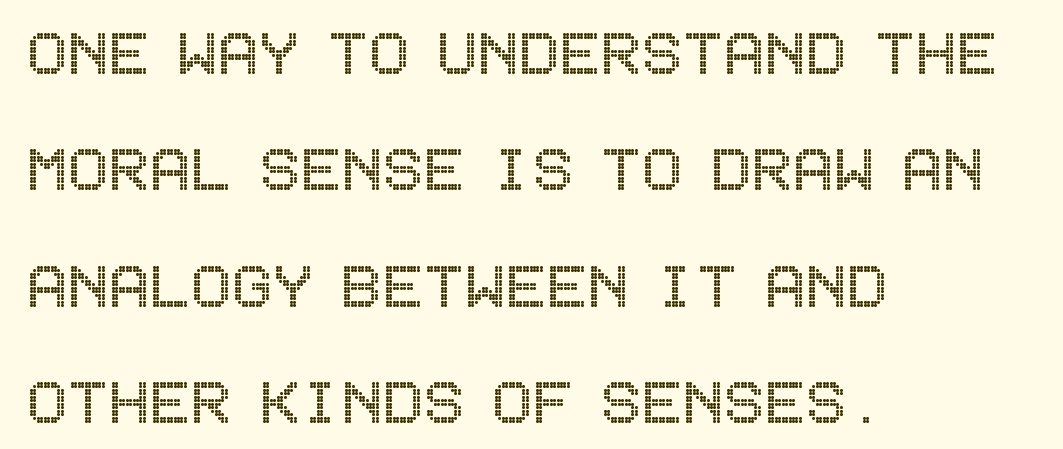
Leading matches the norm, producing a regular column. The setting favours the left margin, as ordinary paragraphs usually do. Every character sits straight up, as roman type does. The space beneath each line is pristine and unruled. You could call the tracking neutral — neither tight nor loose.
